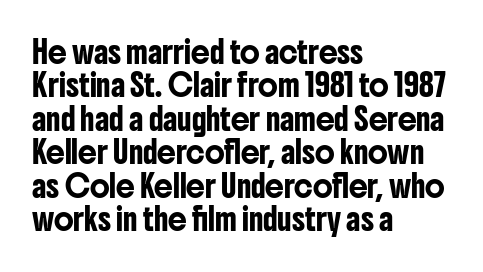
Nobody drew a line under any word here. A student would call this left alignment; a typographer would say flush left, rag right. Rendered with straight, roman letterforms. In terms of leading, this rendering sits right in the middle. Characters follow at the spacing the type designer built in.
